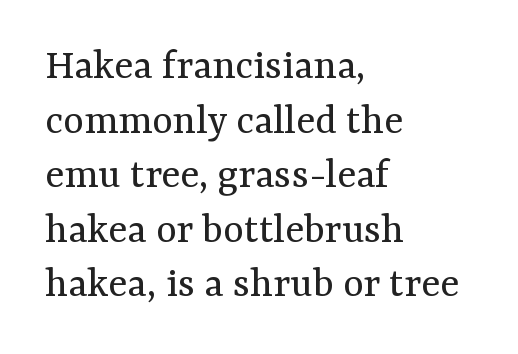
The image shows 44 px regular-weight serif type, upright; set left-aligned, line spacing 1.24x, normal letter spacing, not underlined; medium stroke contrast and a medium x-height.
